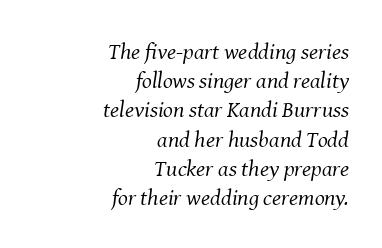
The image shows 23 px text type, italic (leaning right); set right-aligned, normal line spacing (1.27x), normal letter spacing, not underlined.
